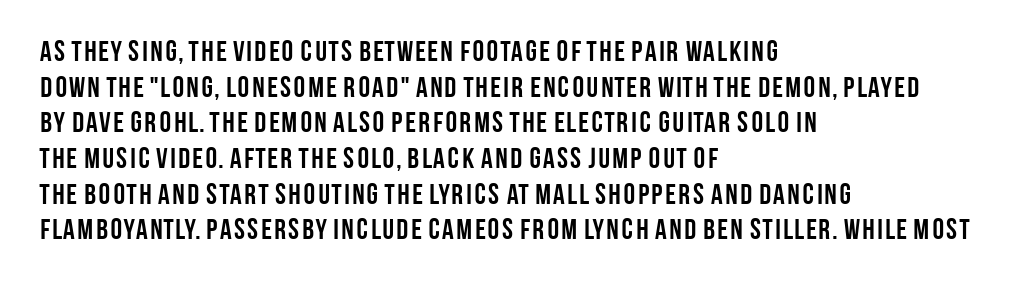
Q: Is the text bold? A: Yes.
Q: Is the text italic (slanted)? A: No, it is upright.
Q: Is the typeface a serif or a sans-serif typeface? A: Sans-serif.
Q: Is the text underlined? A: No.
Q: How is the paragraph aligned? A: Left-aligned.
Q: Is the spacing between letters normal or unusually wide? A: Normal.
Q: Width (condensed, normal, or wide)? A: Condensed.
Q: Stroke contrast? A: Low.
Q: x-height? A: Large.
Q: Monospaced? A: No.
